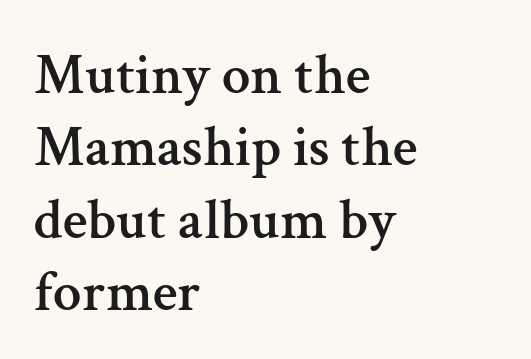
{"serif": "yes", "italic": "no", "width": "normal", "stroke_contrast": "medium", "x_height": "medium", "monospaced": "no", "underline": "no", "align": "left", "line_spacing": "normal", "line_spacing_ratio": 1.27, "letter_spacing": "normal", "letter_spacing_em": 0.0, "glyph_px": 57}
